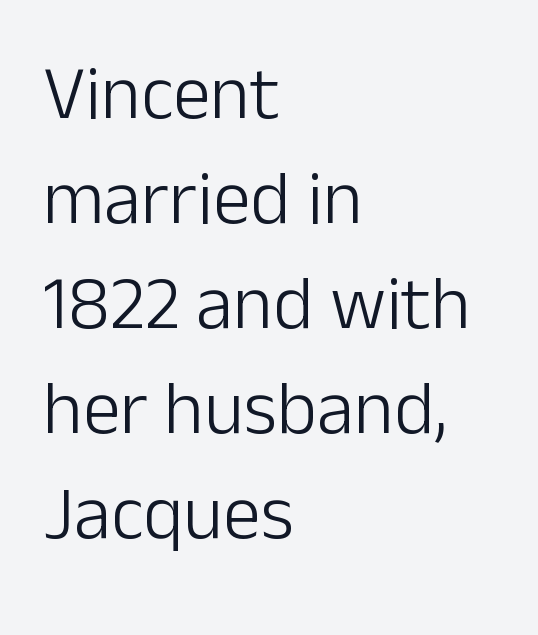
Q: Is the text bold? A: No.
Q: Is the text italic (slanted)? A: No, it is upright.
Q: Is the typeface a serif or a sans-serif typeface? A: Sans-serif.
Q: Is the text underlined? A: No.
Q: How is the paragraph aligned? A: Left-aligned.
Q: Is the spacing between letters normal or unusually wide? A: Normal.
Q: Is the spacing between lines tight, normal or loose? A: Normal.
Q: Width (condensed, normal, or wide)? A: Normal.
Q: Stroke contrast? A: Low.
Q: x-height? A: Medium.
Q: Monospaced? A: No.
